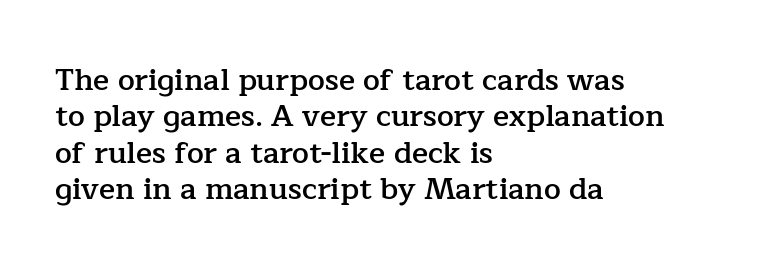
{"serif": "yes", "italic": "no", "bold": "semi", "weight": "semibold", "width": "normal", "stroke_contrast": "low", "x_height": "medium", "monospaced": "no", "underline": "no", "align": "left", "line_spacing_ratio": 1.21, "letter_spacing": "normal", "letter_spacing_em": 0.0, "glyph_px": 30}
